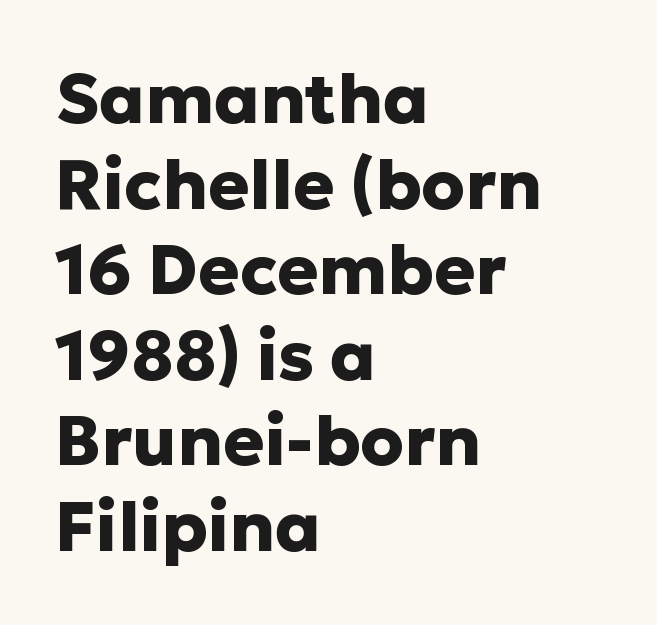
The image shows 69 px heavy sans-serif type, upright; set left-aligned, line spacing 1.24x, normal letter spacing, not underlined; low stroke contrast and a medium x-height.
